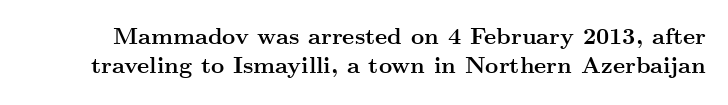
{"italic": "no", "bold": "yes", "underline": "no", "line_spacing": "normal", "line_spacing_ratio": 1.25, "letter_spacing": "normal", "letter_spacing_em": 0.0, "glyph_px": 23}
